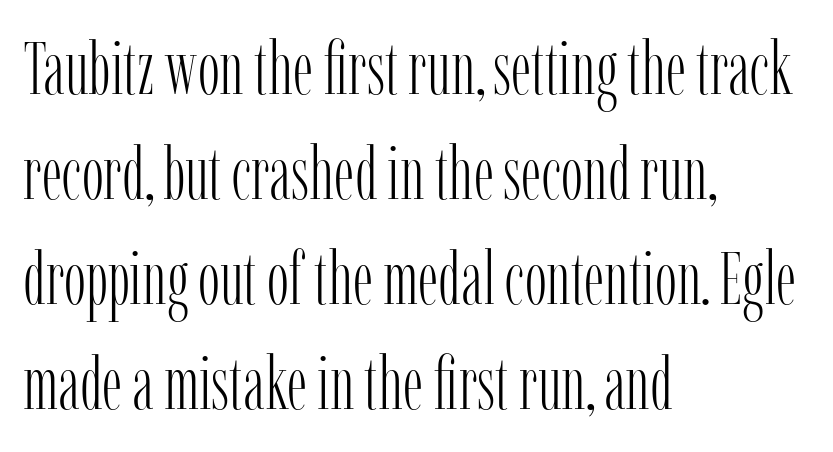
Q: Is the text bold? A: No.
Q: Is the text italic (slanted)? A: No, it is upright.
Q: Is the typeface a serif or a sans-serif typeface? A: Serif.
Q: Is the text underlined? A: No.
Q: How is the paragraph aligned? A: Left-aligned.
Q: Is the spacing between letters normal or unusually wide? A: Normal.
Q: Is the spacing between lines tight, normal or loose? A: Normal.
Q: Width (condensed, normal, or wide)? A: Condensed.
Q: Stroke contrast? A: Low.
Q: x-height? A: Medium.
Q: Monospaced? A: No.
